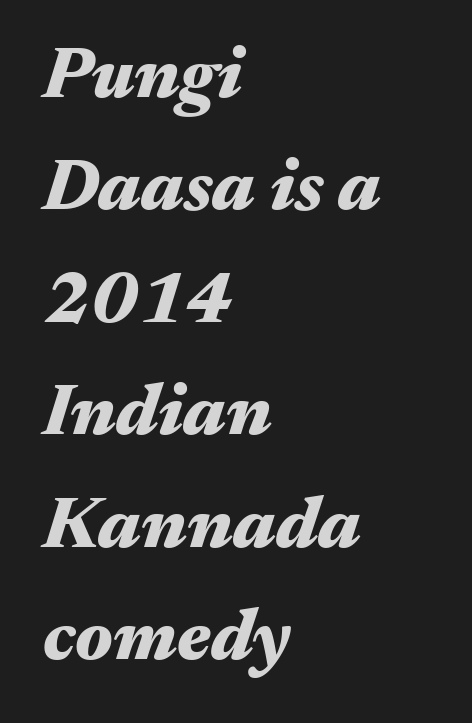
{"italic": "yes", "lean": "right", "slant_degrees": 17, "bold": "yes", "weight": "heavy", "width": "wide", "stroke_contrast": "medium", "x_height": "medium", "monospaced": "no", "underline": "no", "align": "left", "line_spacing": "normal", "line_spacing_ratio": 1.54, "letter_spacing": "normal", "letter_spacing_em": 0.0, "glyph_px": 73}
